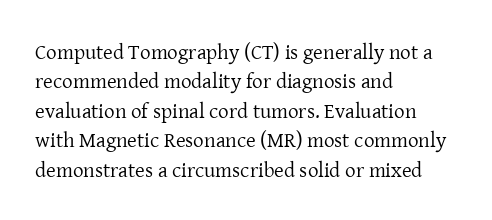
A clean baseline with only descenders dipping below it. If you drew a line through each stem, it would be perfectly vertical. Honestly, the row spacing looks completely unremarkable. Is this a heavy cut? Hardly; it is regular or lighter.
